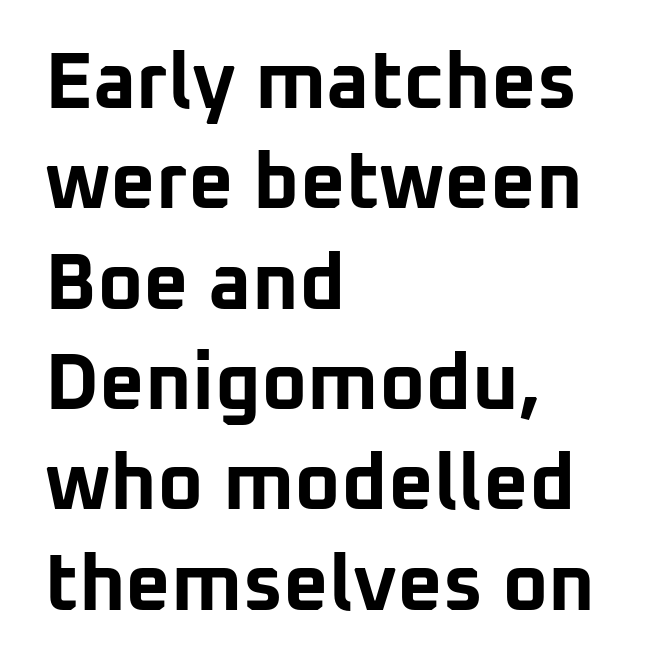
The image shows 79 px bold sans-serif type, upright; set left-aligned, normal line spacing (1.27x), normal letter spacing, not underlined; low stroke contrast and a medium x-height.
